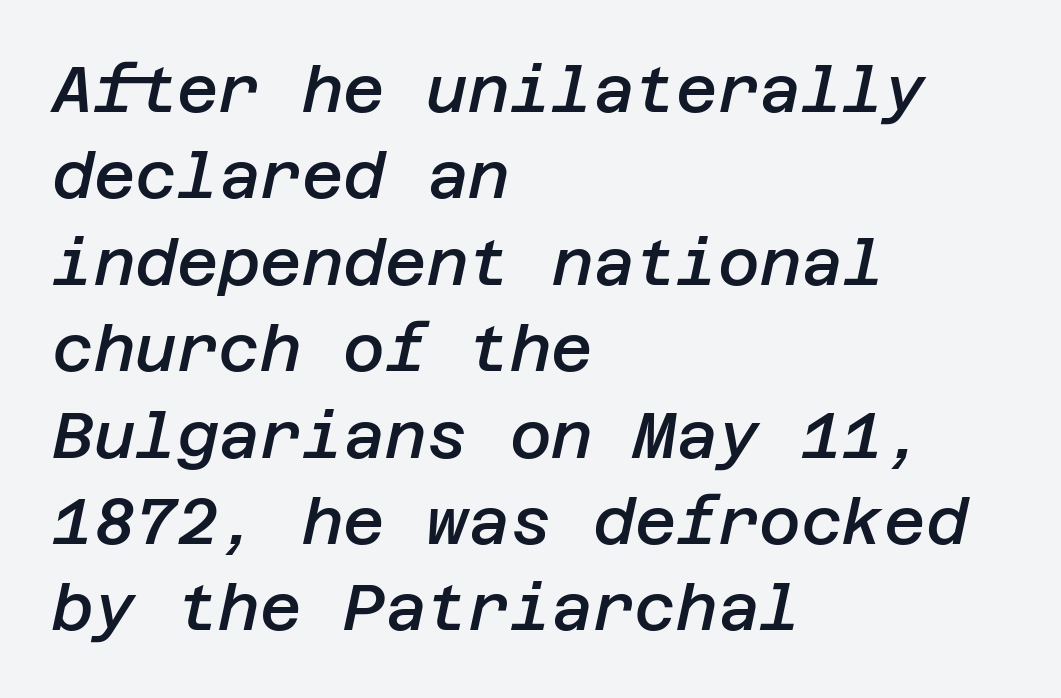
Q: Is the text bold? A: Semi-bold.
Q: Is the text italic (slanted)? A: Yes, it leans right by about 12 degrees.
Q: Is the text underlined? A: No.
Q: How is the paragraph aligned? A: Left-aligned.
Q: Is the spacing between letters normal or unusually wide? A: Normal.
Q: Is the spacing between lines tight, normal or loose? A: Normal.
Q: Width (condensed, normal, or wide)? A: Normal.
Q: Stroke contrast? A: Low.
Q: x-height? A: Large.
